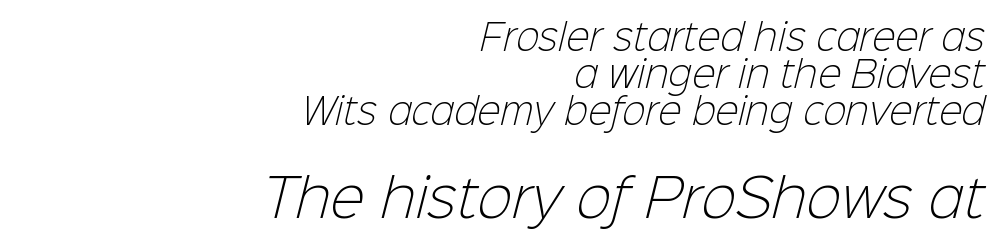
The image shows 52 px light sans-serif type; set right-aligned, tight line spacing (1.06x), normal letter spacing, not underlined; the second (bottom) block is 1.49x larger; low stroke contrast and a medium x-height.
